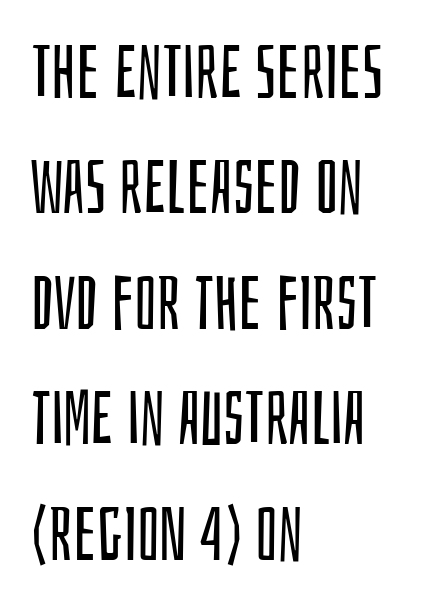
The image shows 74 px regular-weight, condensed sans-serif type, upright; set left-aligned, normal line spacing (1.56x), normal letter spacing, not underlined; low stroke contrast and a large x-height.
